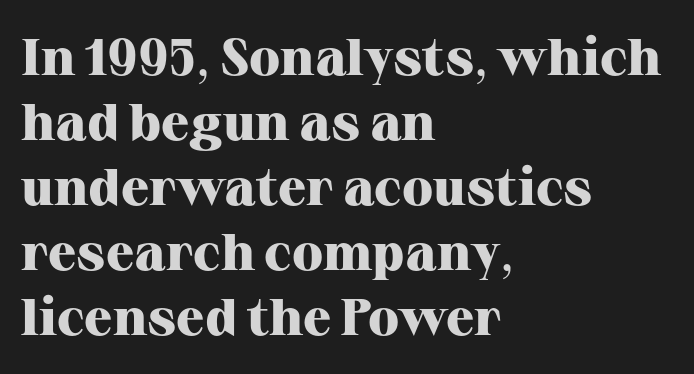
The image shows 52 px heavy serif type, upright; set left-aligned, normal line spacing (1.25x), normal letter spacing, not underlined; high stroke contrast and a medium x-height.
